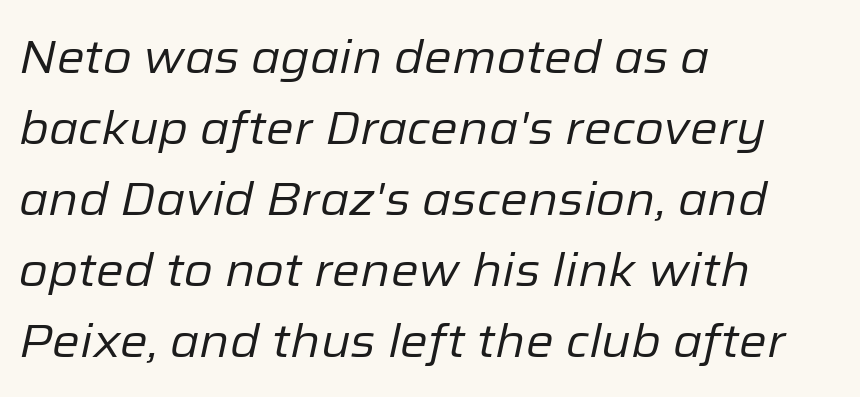
The image shows 47 px regular-weight type, italic (leaning right); set left-aligned, normal line spacing (1.51x), normal letter spacing, not underlined; low stroke contrast and a medium x-height.
